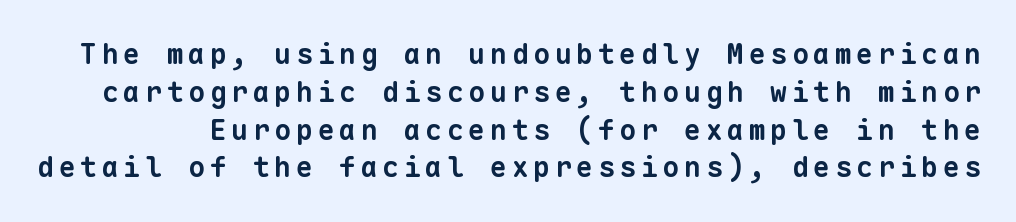
Quick note: underline off. Every character here occupies the same horizontal width, giving the sample a typewriter-like rhythm. Heavy, bold letterforms. I'd call this a sans setting — the letters go barefoot.
